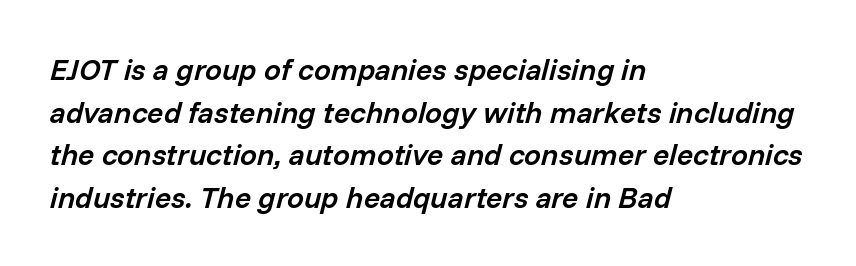
The image shows 30 px semibold type, italic (leaning right); set left-aligned, normal line spacing (1.42x), normal letter spacing, not underlined; low stroke contrast and a medium x-height.
